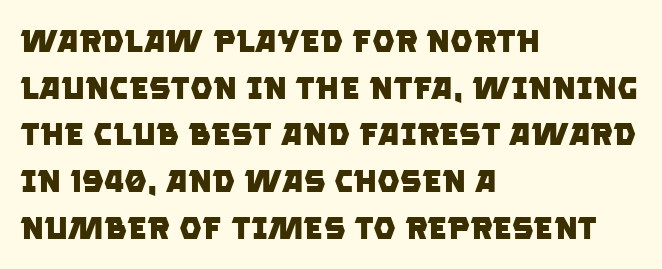
The rows are spaced the way most documents space them. All the whitespace from short lines collects on the right. The passage shown has conventional tracking throughout. A clean baseline with only descenders dipping below it. The letters advance in unequal steps, a hallmark of proportional type.
